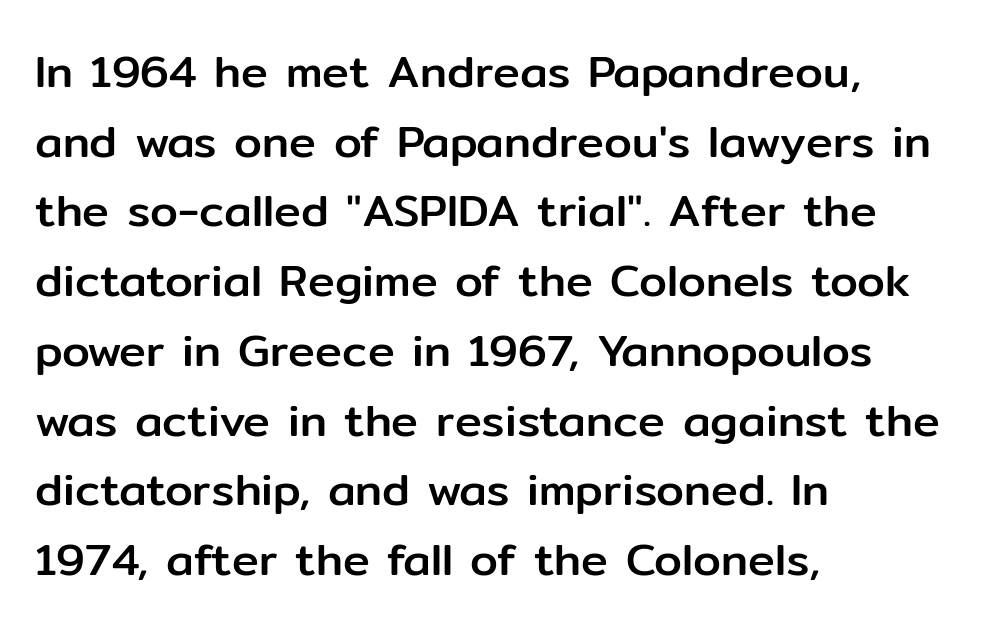
{"serif": "no", "italic": "no", "width": "normal", "stroke_contrast": "low", "x_height": "medium", "monospaced": "no", "underline": "no", "align": "left", "line_spacing": "normal", "line_spacing_ratio": 1.55, "letter_spacing": "normal", "letter_spacing_em": 0.0, "glyph_px": 45}
